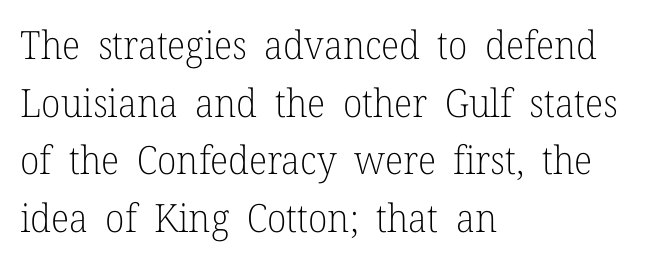
{"serif": "yes", "italic": "no", "bold": "no", "weight": "light", "width": "normal", "stroke_contrast": "low", "x_height": "medium", "monospaced": "no", "underline": "no", "align": "left", "line_spacing": "normal", "line_spacing_ratio": 1.48, "letter_spacing": "normal", "letter_spacing_em": 0.0, "glyph_px": 39}
